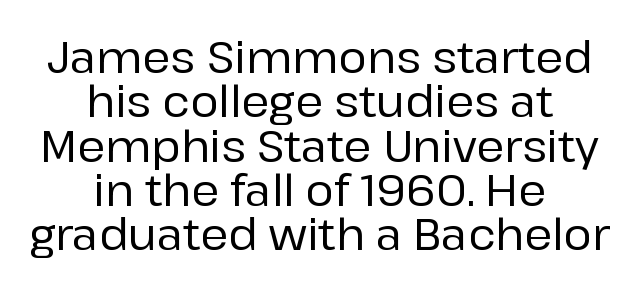
The image shows 43 px sans-serif type, upright; set centered, tight line spacing (1.03x), normal letter spacing, not underlined; low stroke contrast and a medium x-height.
